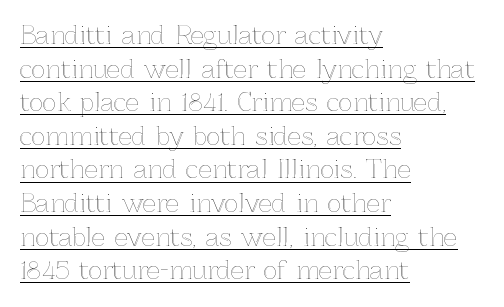
Italic: no, the glyphs are upright roman. Tracking here is standard; glyphs follow each other at the usual distance. One glance says typical: line gaps are just what's usual. Check the space under the baseline: a stroke is drawn there.
